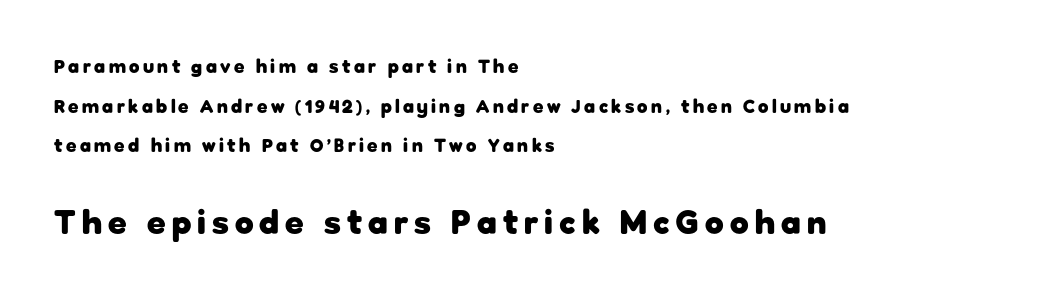
The image shows 34 px heavy sans-serif type, upright; set left-aligned, loose line spacing (2.08x), not underlined; the second (bottom) block is 1.79x larger; low stroke contrast and a medium x-height.
